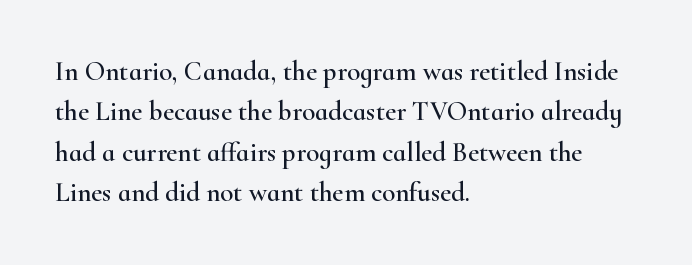
No italicization has been applied; the sample stays upright. This block has exactly the height ordinary leading produces. Students, note that the glyphs here touch the page at normal intervals. Typeset ragged right — the left edge is the straight one.
